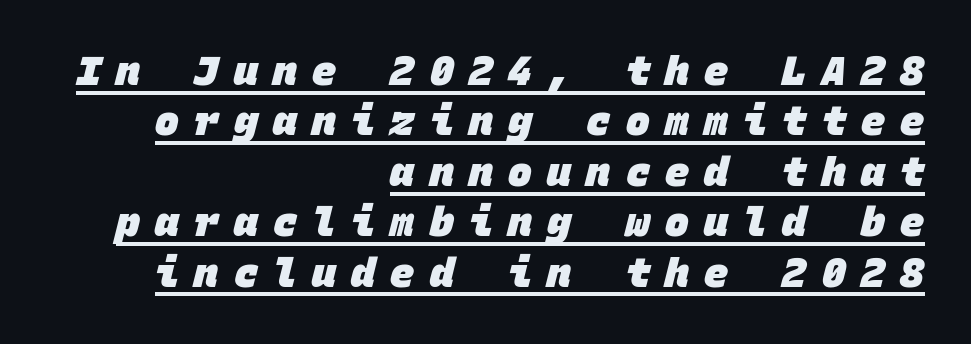
{"serif": "no", "bold": "yes", "weight": "heavy", "width": "normal", "stroke_contrast": "low", "x_height": "large", "monospaced": "yes", "underline": "yes", "align": "right", "line_spacing": "normal", "line_spacing_ratio": 1.26, "letter_spacing": "wide", "letter_spacing_em": 0.38, "glyph_px": 40}
